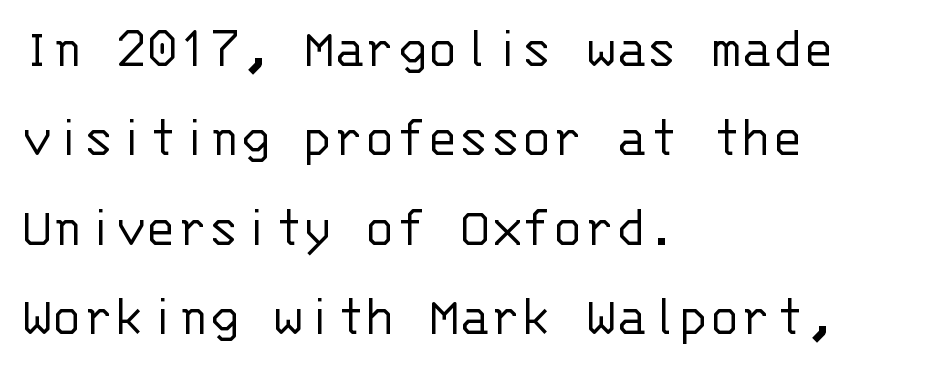
The image shows 58 px light sans-serif type, upright, monospaced; set left-aligned, normal line spacing (1.54x), normal letter spacing, not underlined; low stroke contrast and a large x-height.
